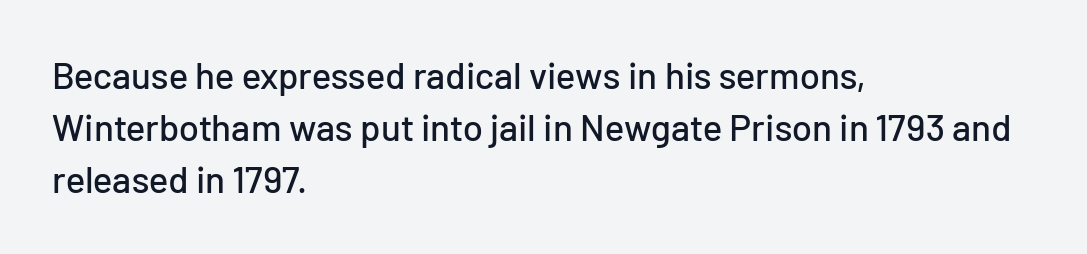
Q: Is the text italic (slanted)? A: No, it is upright.
Q: Is the typeface a serif or a sans-serif typeface? A: Sans-serif.
Q: Is the text underlined? A: No.
Q: How is the paragraph aligned? A: Left-aligned.
Q: Is the spacing between letters normal or unusually wide? A: Normal.
Q: Is the spacing between lines tight, normal or loose? A: Normal.
Q: Width (condensed, normal, or wide)? A: Normal.
Q: Stroke contrast? A: Low.
Q: x-height? A: Medium.
Q: Monospaced? A: No.
